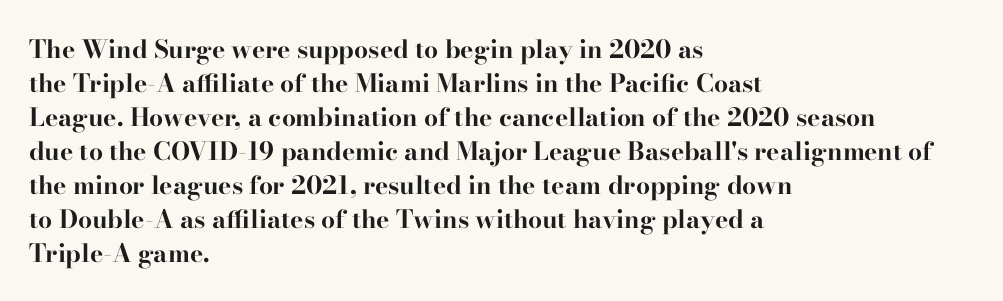
Q: Is the text bold? A: Yes.
Q: Is the text italic (slanted)? A: No, it is upright.
Q: Is the text underlined? A: No.
Q: How is the paragraph aligned? A: Left-aligned.
Q: Is the spacing between letters normal or unusually wide? A: Normal.
Q: Is the spacing between lines tight, normal or loose? A: Normal.
